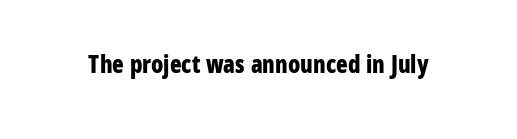
The image shows 24 px bold type, upright; set normal letter spacing, not underlined.
